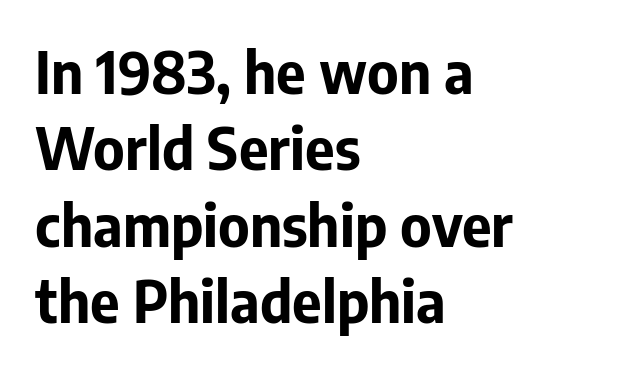
{"serif": "no", "italic": "no", "bold": "yes", "weight": "bold", "width": "normal", "stroke_contrast": "low", "x_height": "medium", "monospaced": "no", "underline": "no", "align": "left", "line_spacing": "normal", "line_spacing_ratio": 1.34, "letter_spacing": "normal", "letter_spacing_em": 0.0, "glyph_px": 57}
